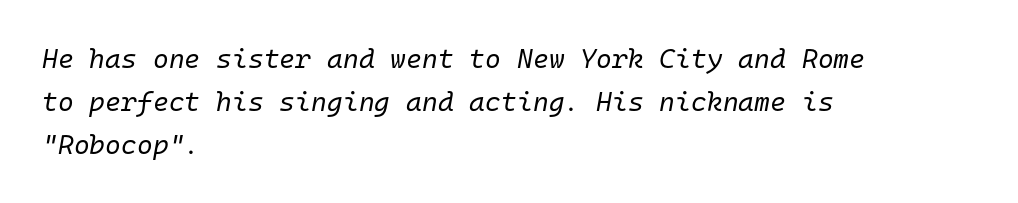
{"italic": "yes", "lean": "right", "slant_degrees": 10, "bold": "no", "underline": "no", "align": "left", "line_spacing": "normal", "line_spacing_ratio": 1.59, "letter_spacing": "normal", "letter_spacing_em": 0.0, "glyph_px": 27}
